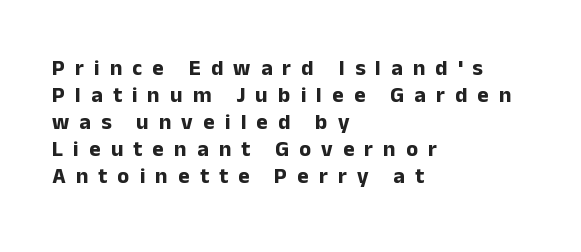
{"italic": "no", "bold": "yes", "underline": "no", "align": "left", "line_spacing_ratio": 1.23, "letter_spacing": "wide", "letter_spacing_em": 0.46, "glyph_px": 22}
